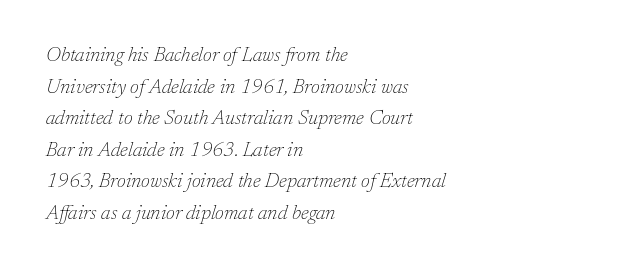
The line-height multiplier appears to be the usual default. The string is rendered with underlining switched off. Is this a heavy cut? Hardly; it is regular or lighter. A student would call this left alignment; a typographer would say flush left, rag right. Emphasis-style slanted type is in use. The horizontal fit of the characters is conventional and even.
